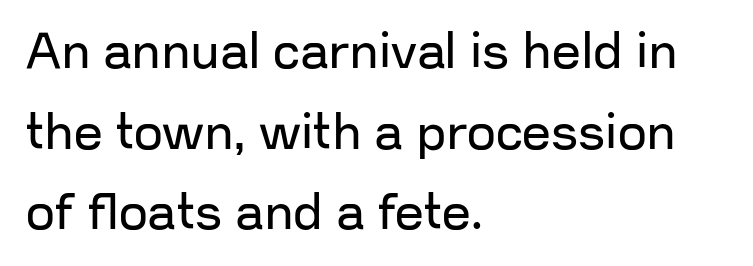
Q: Is the text bold? A: No.
Q: Is the text italic (slanted)? A: No, it is upright.
Q: Is the typeface a serif or a sans-serif typeface? A: Sans-serif.
Q: Is the text underlined? A: No.
Q: How is the paragraph aligned? A: Left-aligned.
Q: Is the spacing between letters normal or unusually wide? A: Normal.
Q: Is the spacing between lines tight, normal or loose? A: Normal.
Q: Width (condensed, normal, or wide)? A: Normal.
Q: Stroke contrast? A: Low.
Q: x-height? A: Medium.
Q: Monospaced? A: No.
